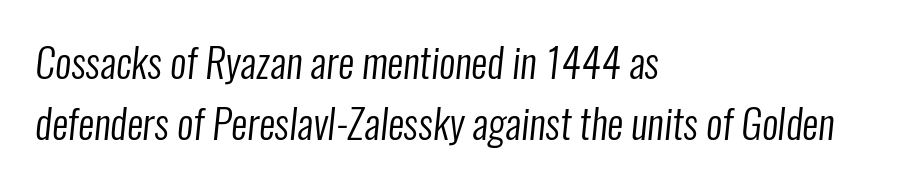
The passage shown is not underscored anywhere. Regarding leading, the lines here are spaced in the standard way. If you drew a ruler down the left edge, every line would touch it. This is not heavy type; no bold has been used. Observe the absence of serifs on each vertical stroke in this sample.
